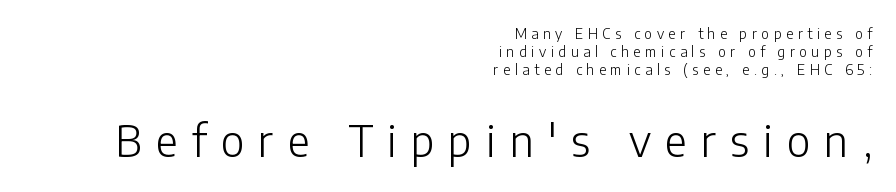
{"serif": "no", "italic": "no", "bold": "no", "weight": "light", "width": "normal", "stroke_contrast": "low", "x_height": "medium", "monospaced": "no", "underline": "no", "align": "right", "line_spacing": "normal", "line_spacing_ratio": 1.28, "letter_spacing": "wide", "letter_spacing_em": 0.33, "larger_block": "second", "size_ratio": 3.07, "glyph_px": 43}
